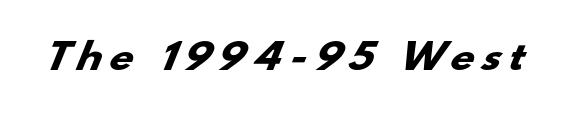
Q: Is the text bold? A: Yes.
Q: Is the typeface a serif or a sans-serif typeface? A: Sans-serif.
Q: Is the text underlined? A: No.
Q: Is the spacing between letters normal or unusually wide? A: Unusually wide.
Q: Width (condensed, normal, or wide)? A: Wide.
Q: Stroke contrast? A: Low.
Q: x-height? A: Small.
Q: Monospaced? A: No.
